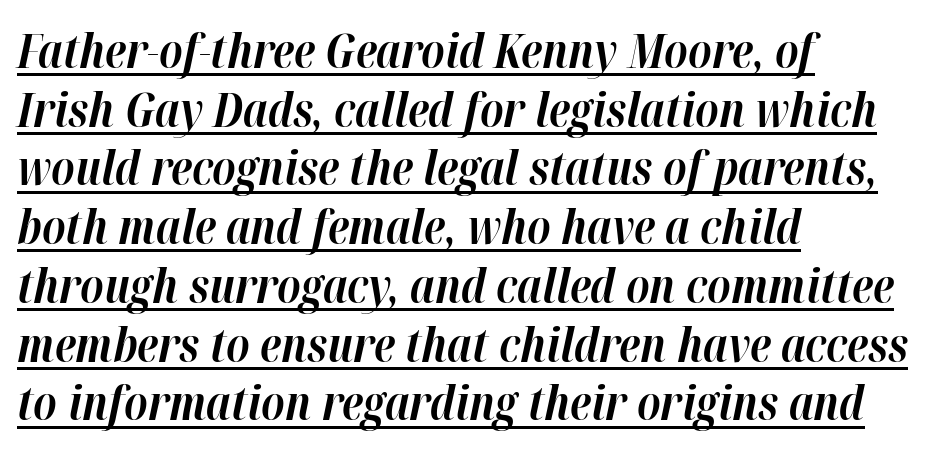
{"italic": "yes", "lean": "right", "slant_degrees": 12, "bold": "yes", "weight": "bold", "width": "normal", "stroke_contrast": "high", "x_height": "medium", "monospaced": "no", "underline": "yes", "align": "left", "line_spacing": "normal", "line_spacing_ratio": 1.25, "letter_spacing": "normal", "letter_spacing_em": 0.0, "glyph_px": 47}
